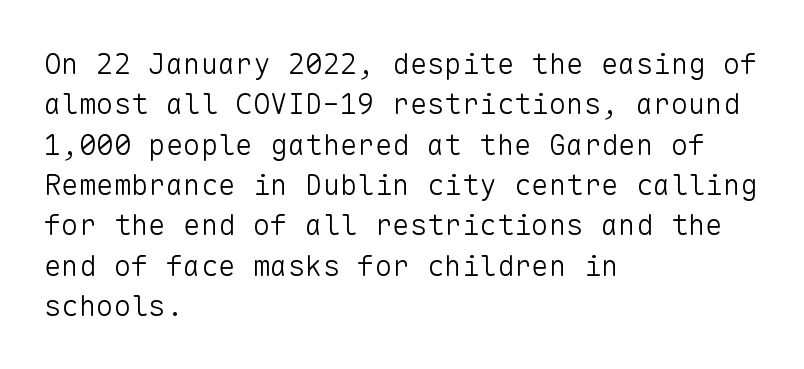
The image shows 29 px light sans-serif type, upright, monospaced; set left-aligned, normal line spacing (1.39x), normal letter spacing, not underlined; low stroke contrast and a medium x-height.
